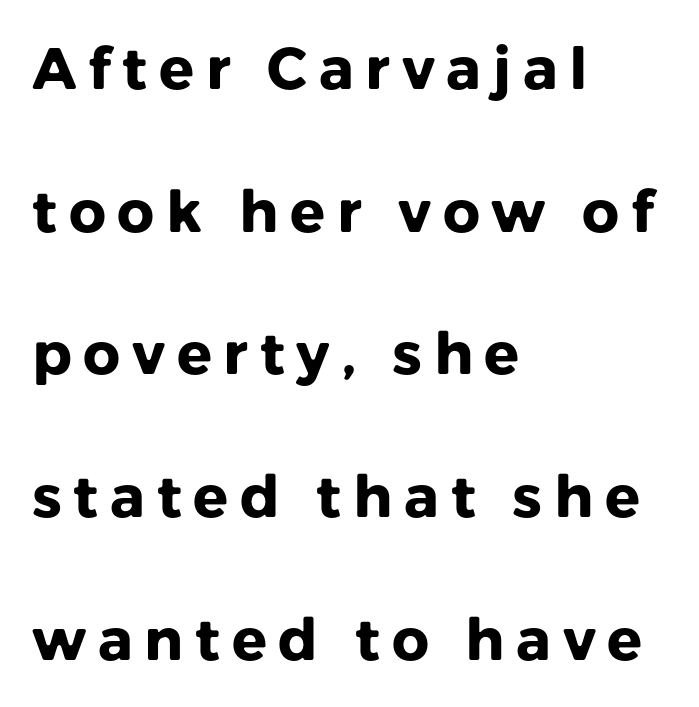
Q: Is the text bold? A: Yes.
Q: Is the text italic (slanted)? A: No, it is upright.
Q: Is the typeface a serif or a sans-serif typeface? A: Sans-serif.
Q: Is the text underlined? A: No.
Q: How is the paragraph aligned? A: Left-aligned.
Q: Is the spacing between letters normal or unusually wide? A: Unusually wide.
Q: Is the spacing between lines tight, normal or loose? A: Loose.
Q: Width (condensed, normal, or wide)? A: Normal.
Q: Stroke contrast? A: Low.
Q: x-height? A: Medium.
Q: Monospaced? A: No.
